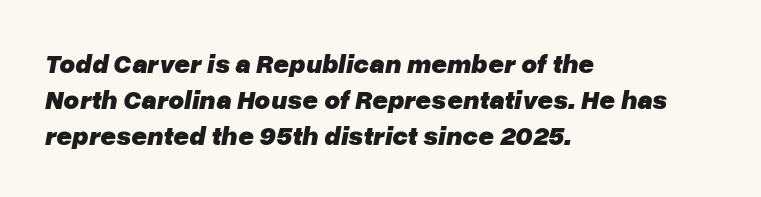
Q: Is the text bold? A: Yes.
Q: Is the text italic (slanted)? A: Yes, it leans right by about 10 degrees.
Q: Is the text underlined? A: No.
Q: How is the paragraph aligned? A: Left-aligned.
Q: Is the spacing between letters normal or unusually wide? A: Normal.
Q: Is the spacing between lines tight, normal or loose? A: Normal.
